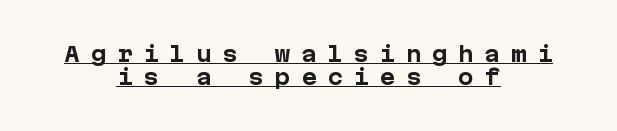
Is there an underline? Yes — a line sits under the letters. The face used here is rendered with a markedly widened letterfit. Posture: vertical. Pretty heavy lettering here — definitely bold. The passage is arranged like a title page — every line centered.
